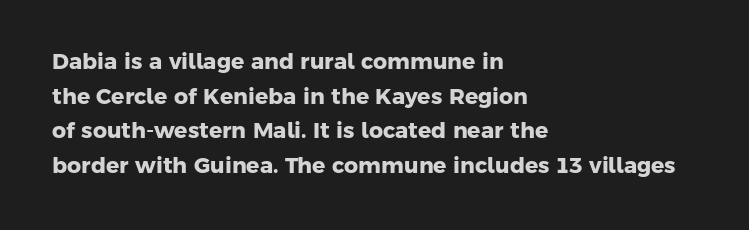
Notice how the passage keeps a crisp vertical edge on the left only. A normal amount of white space separates one row of letters from the next. These lines keep a tight, regular rhythm from letter to letter. The strip under each line holds only bare page.
